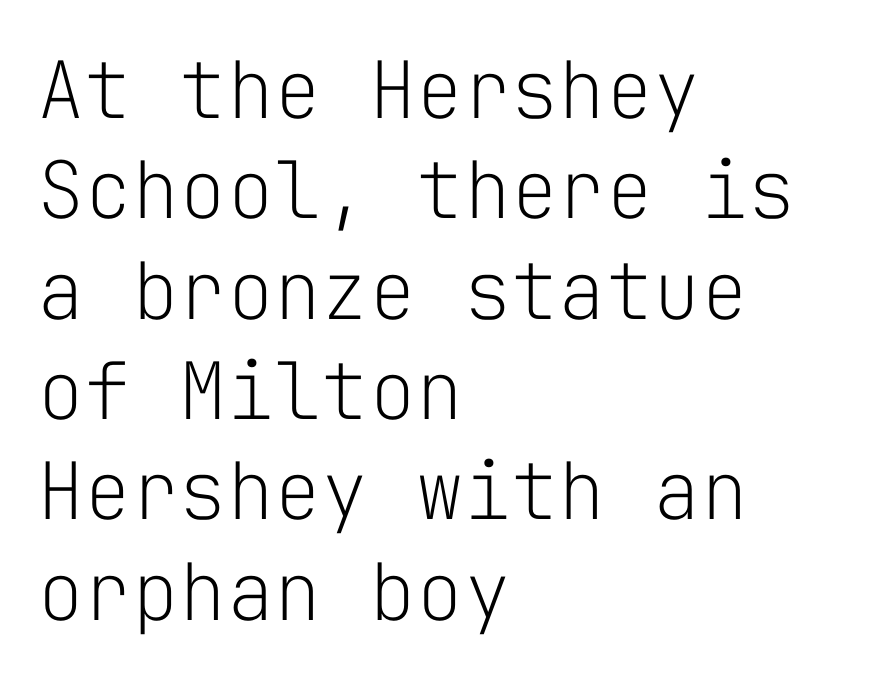
{"serif": "no", "italic": "no", "bold": "no", "weight": "light", "width": "normal", "stroke_contrast": "low", "x_height": "medium", "monospaced": "yes", "underline": "no", "align": "left", "line_spacing": "normal", "line_spacing_ratio": 1.27, "letter_spacing": "normal", "letter_spacing_em": 0.0, "glyph_px": 79}
